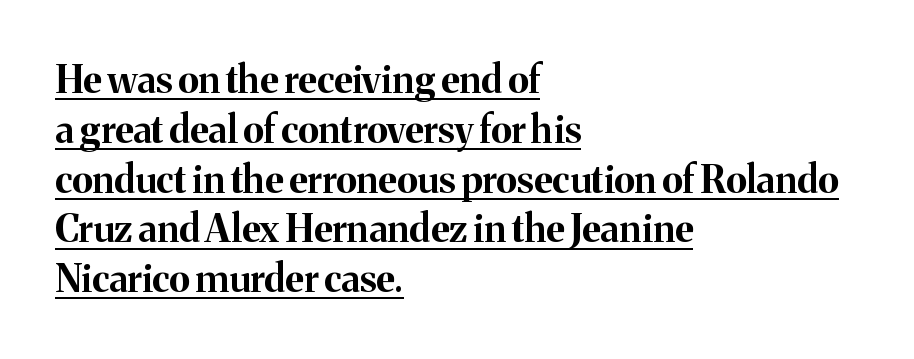
Q: Is the text bold? A: Yes.
Q: Is the text italic (slanted)? A: No, it is upright.
Q: Is the typeface a serif or a sans-serif typeface? A: Serif.
Q: Is the text underlined? A: Yes.
Q: How is the paragraph aligned? A: Left-aligned.
Q: Is the spacing between letters normal or unusually wide? A: Normal.
Q: Is the spacing between lines tight, normal or loose? A: Normal.
Q: Width (condensed, normal, or wide)? A: Normal.
Q: Stroke contrast? A: Medium.
Q: x-height? A: Medium.
Q: Monospaced? A: No.
